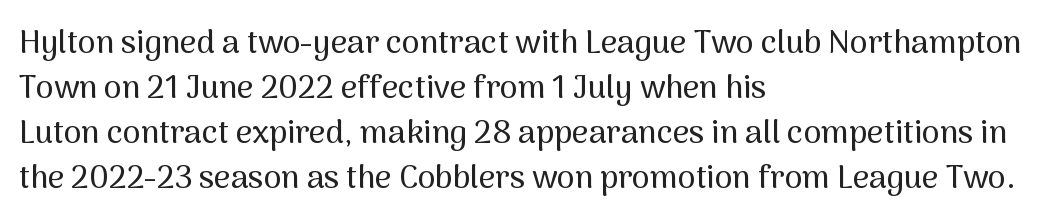
The image shows 32 px sans-serif type, upright; set left-aligned, normal line spacing (1.41x), normal letter spacing, not underlined; medium stroke contrast and a medium x-height.
